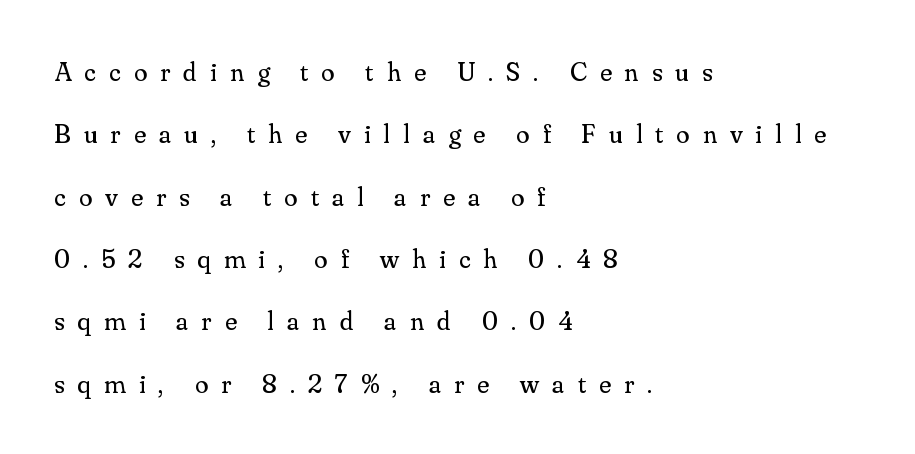
The image shows 27 px text type, upright; set left-aligned, loose line spacing (2.31x), unusually wide letter spacing (+0.49 em), not underlined.
